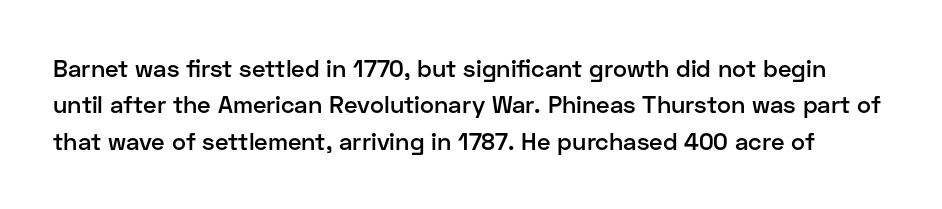
{"italic": "no", "bold": "semi", "underline": "no", "line_spacing": "normal", "line_spacing_ratio": 1.52, "letter_spacing": "normal", "letter_spacing_em": 0.0, "glyph_px": 24}
